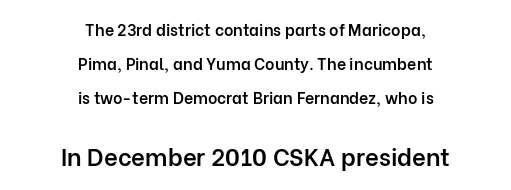
The passage shown begins with its smaller block and ends with its larger one. Caption: multi-line text, centered on the measure. The line-height multiplier appears high, well above default. Look at the stroke-to-counter ratio: somewhat heavy, a semibold. Standard letterfit; no display-style spreading of the glyphs. Bare-footed words on every line.
